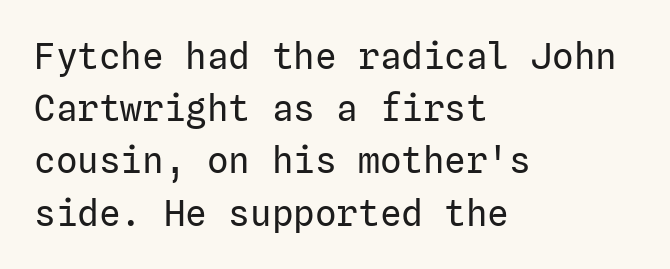
The image shows 36 px regular-weight sans-serif type, upright; set left-aligned, normal line spacing (1.45x), normal letter spacing, not underlined; low stroke contrast and a medium x-height.
